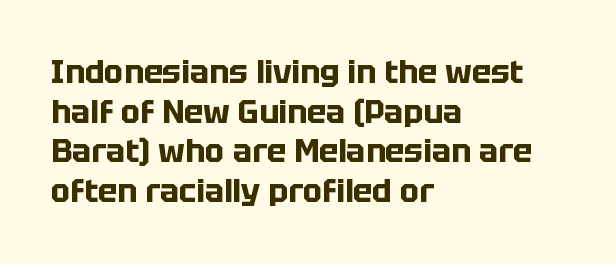
The image shows 32 px bold sans-serif type, upright; set left-aligned, line spacing 1.24x, normal letter spacing, not underlined; low stroke contrast and a large x-height.
